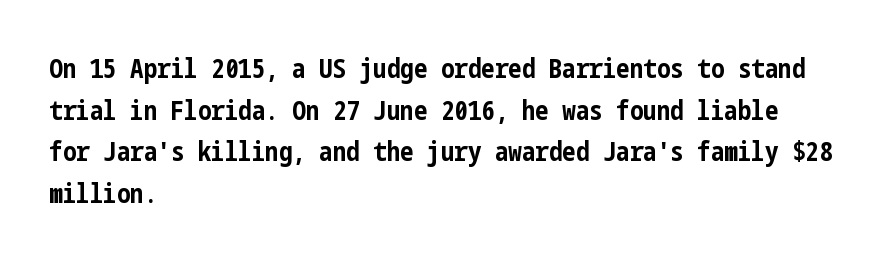
{"italic": "no", "bold": "yes", "underline": "no", "align": "left", "line_spacing": "normal", "line_spacing_ratio": 1.54, "letter_spacing": "normal", "letter_spacing_em": 0.0, "glyph_px": 27}
